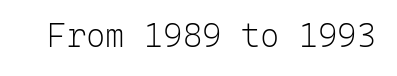
The image shows 33 px light sans-serif type, upright, monospaced; set normal letter spacing, not underlined; low stroke contrast and a medium x-height.
